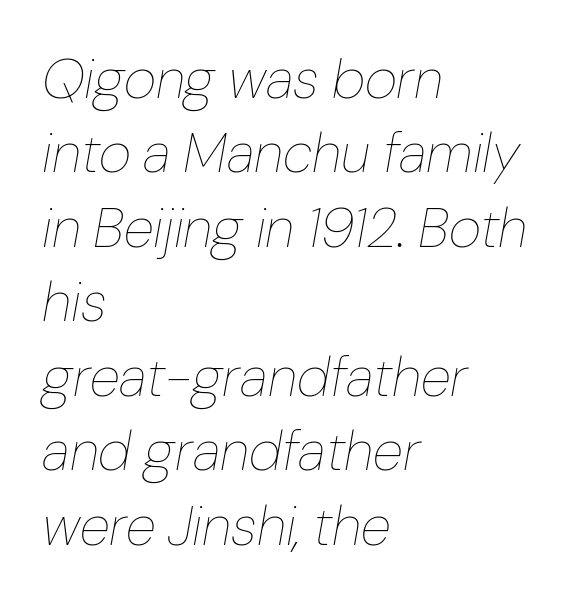
Q: Is the text bold? A: No.
Q: Is the text italic (slanted)? A: Yes, it leans right by about 10 degrees.
Q: Is the text underlined? A: No.
Q: How is the paragraph aligned? A: Left-aligned.
Q: Is the spacing between letters normal or unusually wide? A: Normal.
Q: Is the spacing between lines tight, normal or loose? A: Normal.
Q: Width (condensed, normal, or wide)? A: Normal.
Q: Stroke contrast? A: Low.
Q: x-height? A: Medium.
Q: Monospaced? A: No.
